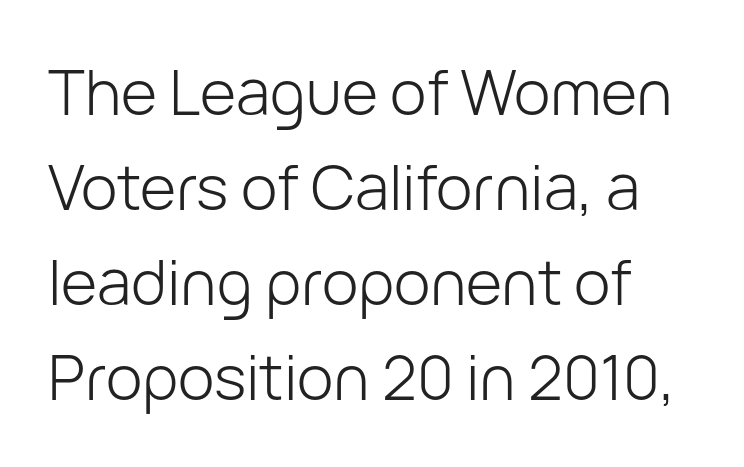
Is the type heavy? It reads as light-to-regular instead. Spacing verdict: proportional, widths tailored to each character. In terms of posture, this sample is upright. Interline gaps are of average width in this sample.
